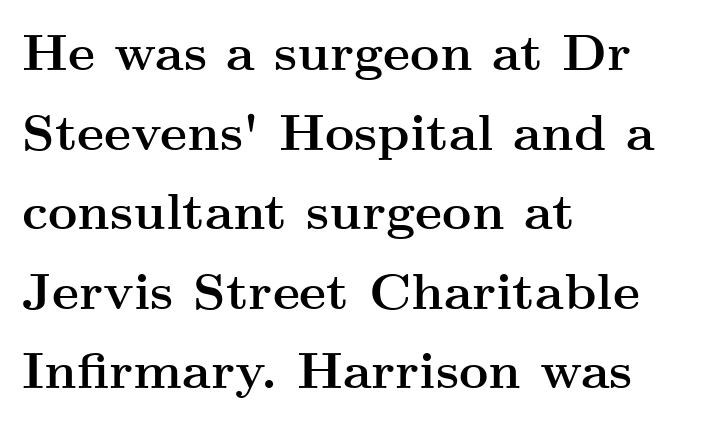
{"serif": "yes", "italic": "no", "bold": "yes", "weight": "semibold", "width": "wide", "stroke_contrast": "medium", "x_height": "small", "monospaced": "no", "underline": "no", "align": "left", "line_spacing": "normal", "line_spacing_ratio": 1.56, "letter_spacing": "normal", "letter_spacing_em": 0.0, "glyph_px": 51}
